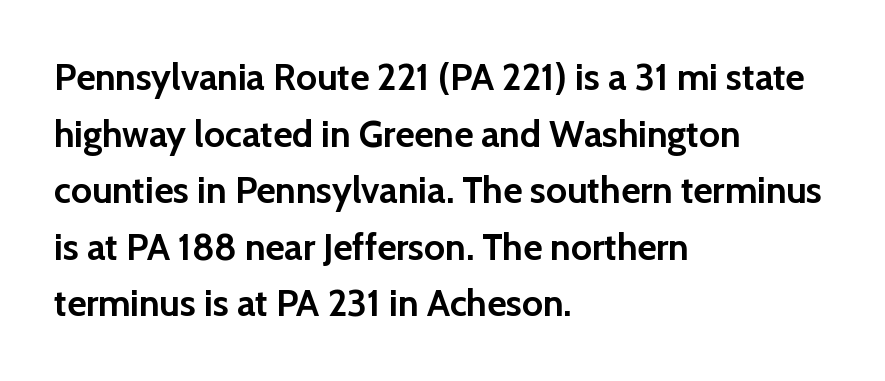
The typesetting leans heavy: a genuine bold. Varying glyph widths throughout — classic text-font behaviour. No italicization has been applied; the sample stays upright. The paragraph shown leans on its left margin. In terms of leading, this rendering sits right in the middle.
